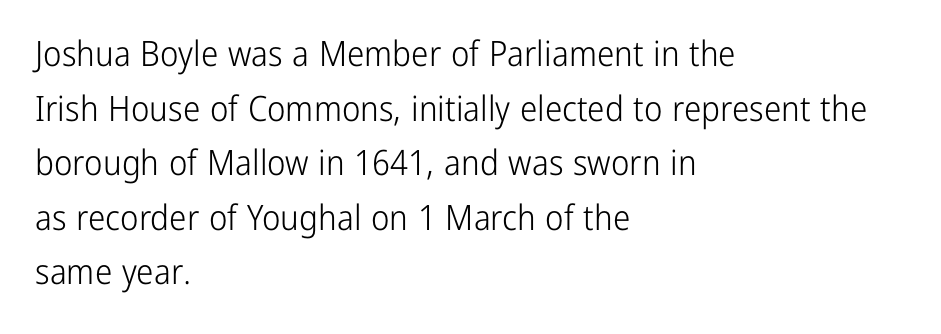
The string is rendered with underlining switched off. The lines are quadded left. The rendering keeps characters at their native spacing. Every stem runs plumb, perpendicular to the baseline. Stem width sits at or under what a default text font uses.
